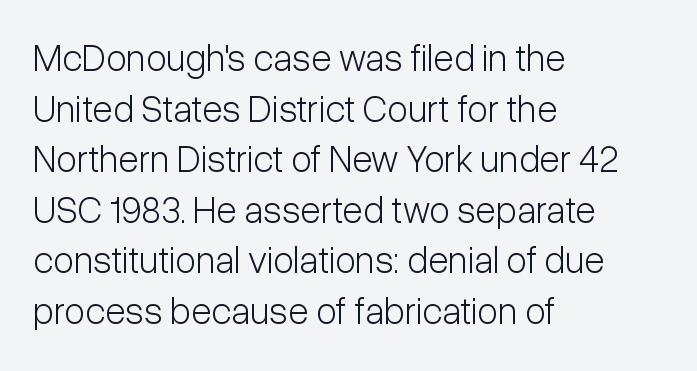
The image shows 38 px light, condensed sans-serif type, upright; set left-aligned, normal line spacing (1.33x), normal letter spacing, not underlined; low stroke contrast and a medium x-height.
